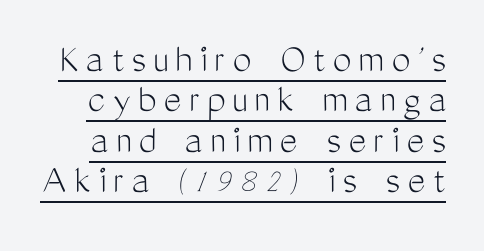
Q: Is the text bold? A: No.
Q: Is the text italic (slanted)? A: No, it is upright.
Q: Is the typeface a serif or a sans-serif typeface? A: Sans-serif.
Q: Is the text underlined? A: Yes.
Q: Is the spacing between lines tight, normal or loose? A: Tight.
Q: Width (condensed, normal, or wide)? A: Condensed.
Q: Stroke contrast? A: Medium.
Q: x-height? A: Medium.
Q: Monospaced? A: No.
